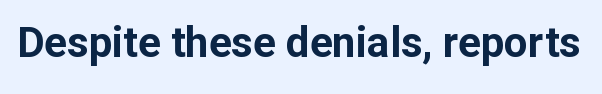
Clear beneath every line of the passage. What kind of face is this? One without serifs — a sans. Is the type bold? Yes — the strokes are clearly thick and heavy. Think of a printed novel: that variable character pitch is what you see here. The specimen reads as upright at a glance.
